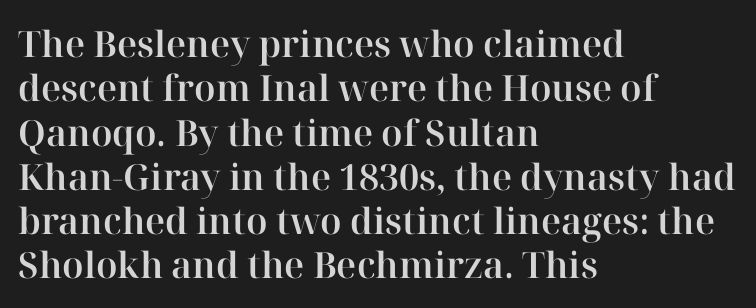
Teacher's note: observe the even left margin — that is flush-left alignment. Unlike a clean sans, this face finishes its strokes with serifs. Looks like regular typesetting: each glyph gets only the width it needs. A typesetter would mark this as roman, not italic. The horizontal fit of the characters is conventional and even.
